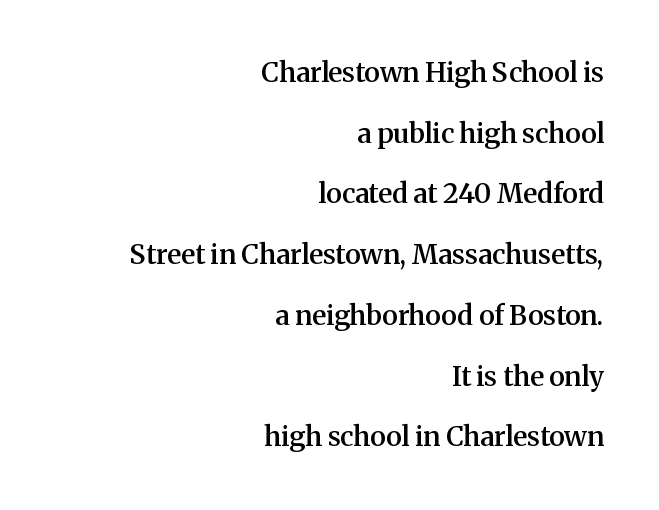
{"italic": "no", "bold": "semi", "underline": "no", "align": "right", "line_spacing": "loose", "line_spacing_ratio": 2.25, "letter_spacing": "normal", "letter_spacing_em": 0.0, "glyph_px": 27}
